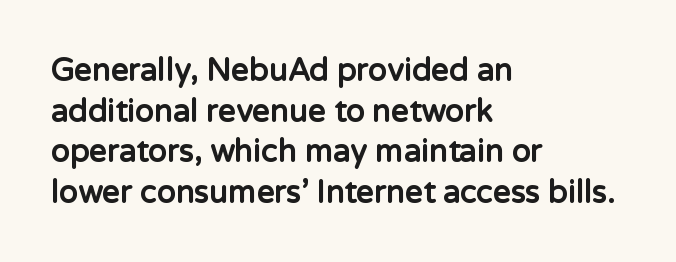
Q: Is the text bold? A: Yes.
Q: Is the text italic (slanted)? A: No, it is upright.
Q: Is the typeface a serif or a sans-serif typeface? A: Sans-serif.
Q: Is the text underlined? A: No.
Q: How is the paragraph aligned? A: Left-aligned.
Q: Is the spacing between letters normal or unusually wide? A: Normal.
Q: Is the spacing between lines tight, normal or loose? A: Normal.
Q: Width (condensed, normal, or wide)? A: Normal.
Q: Stroke contrast? A: Low.
Q: x-height? A: Medium.
Q: Monospaced? A: No.
